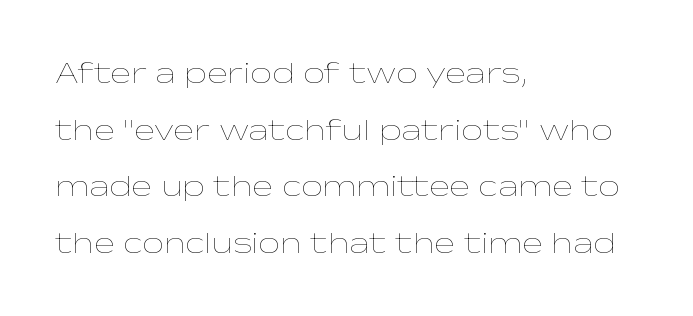
Q: Is the text bold? A: No.
Q: Is the text italic (slanted)? A: No, it is upright.
Q: Is the text underlined? A: No.
Q: How is the paragraph aligned? A: Left-aligned.
Q: Is the spacing between letters normal or unusually wide? A: Normal.
Q: Width (condensed, normal, or wide)? A: Wide.
Q: Stroke contrast? A: Low.
Q: x-height? A: Medium.
Q: Monospaced? A: No.
